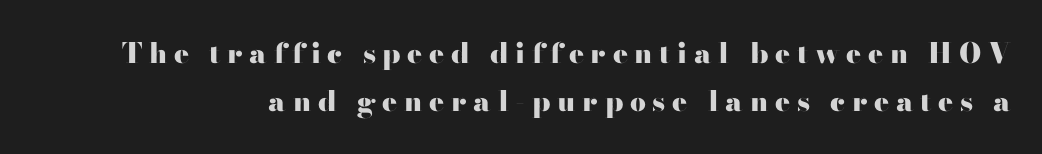
Q: Is the text bold? A: Yes.
Q: Is the text italic (slanted)? A: No, it is upright.
Q: Is the typeface a serif or a sans-serif typeface? A: Sans-serif.
Q: Is the text underlined? A: No.
Q: Is the spacing between letters normal or unusually wide? A: Unusually wide.
Q: Width (condensed, normal, or wide)? A: Wide.
Q: Stroke contrast? A: High.
Q: x-height? A: Small.
Q: Monospaced? A: No.
